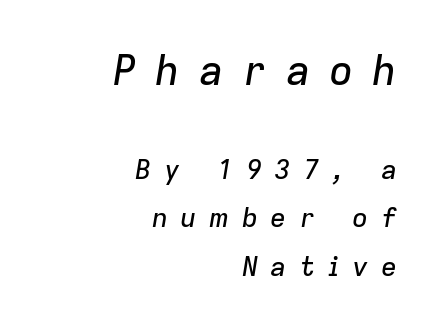
Q: Is the text italic (slanted)? A: Yes, it leans right by about 9 degrees.
Q: Is the text underlined? A: No.
Q: How is the paragraph aligned? A: Right-aligned.
Q: Is the spacing between letters normal or unusually wide? A: Unusually wide.
Q: Which block of text is set in a larger size, the first (top) or the second (bottom)? A: The first (top) one.
Q: Width (condensed, normal, or wide)? A: Normal.
Q: Stroke contrast? A: Low.
Q: x-height? A: Medium.
Q: Monospaced? A: No.
